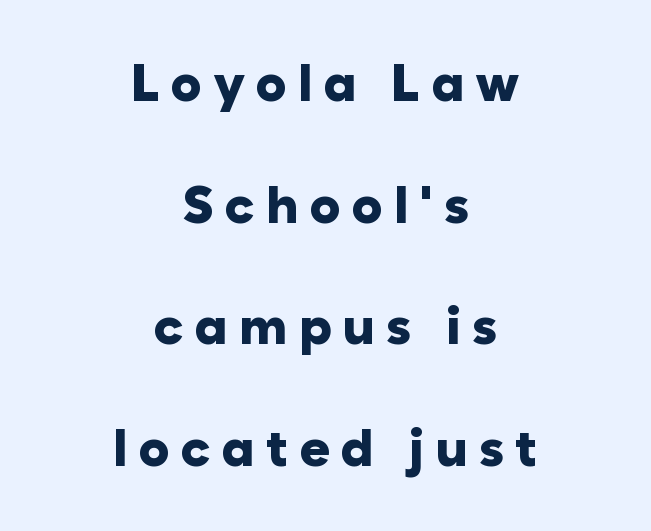
The image shows 52 px heavy sans-serif type, upright; set centered, loose line spacing (2.34x), unusually wide letter spacing (+0.21 em), not underlined; low stroke contrast and a medium x-height.
